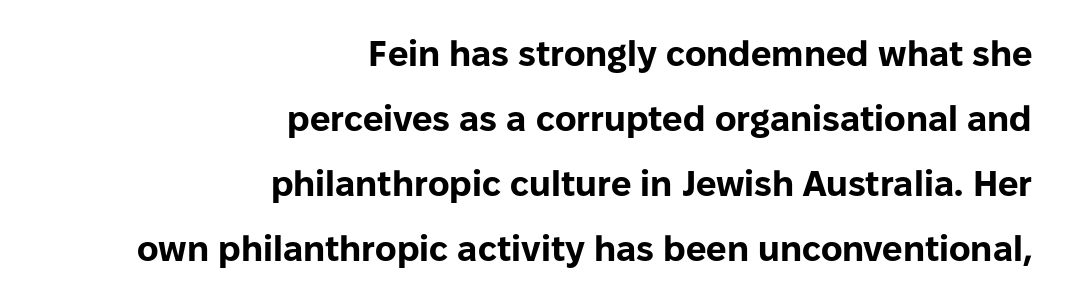
Q: Is the text bold? A: Yes.
Q: Is the text italic (slanted)? A: No, it is upright.
Q: Is the typeface a serif or a sans-serif typeface? A: Sans-serif.
Q: Is the text underlined? A: No.
Q: How is the paragraph aligned? A: Right-aligned.
Q: Is the spacing between letters normal or unusually wide? A: Normal.
Q: Width (condensed, normal, or wide)? A: Normal.
Q: Stroke contrast? A: Low.
Q: x-height? A: Medium.
Q: Monospaced? A: No.
